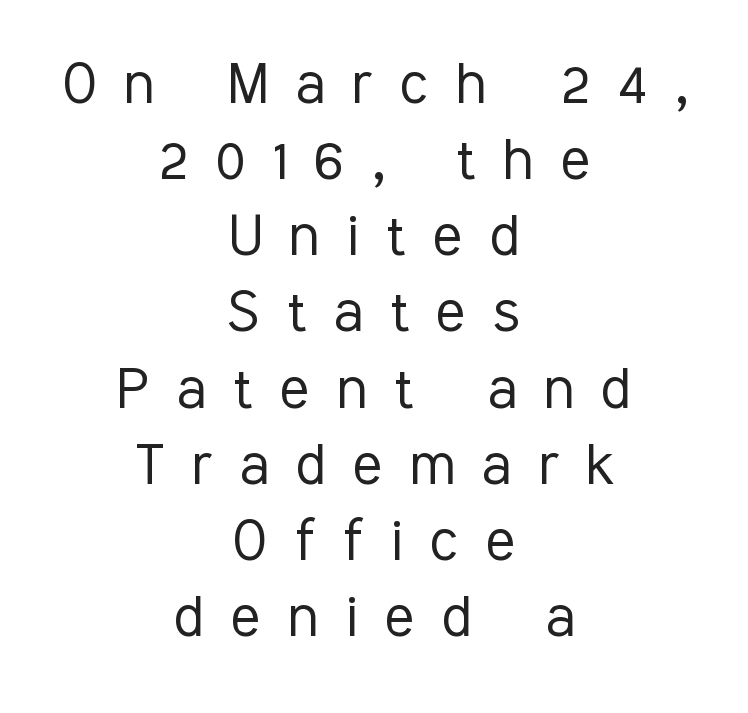
The foot of each line stays bare and open. Quick note: interline space is minimal. A typesetter would label this face a sans. Bold? No — there's no thickening of the strokes. Spacing between characters has been opened up far beyond the box default. Here the designer chose a conventional face with non-uniform glyph widths.
